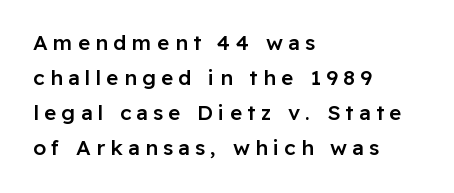
{"italic": "no", "bold": "semi", "underline": "no", "align": "left", "line_spacing": "normal", "line_spacing_ratio": 1.66, "letter_spacing": "wide", "letter_spacing_em": 0.25, "glyph_px": 21}
